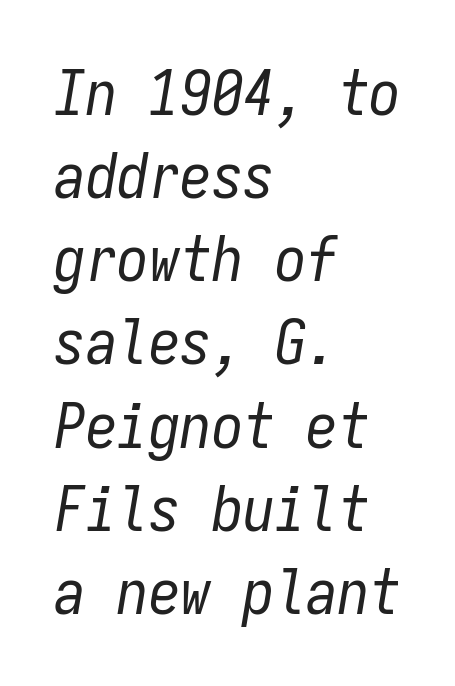
Each new line begins a customary step beneath the previous one. Honestly, there is no underline to notice here at all. Teacher's note: observe the even left margin — that is flush-left alignment. Yep, that's italic — everything's leaning. Stroke thickness stays within the range of a standard reading face or lighter.
